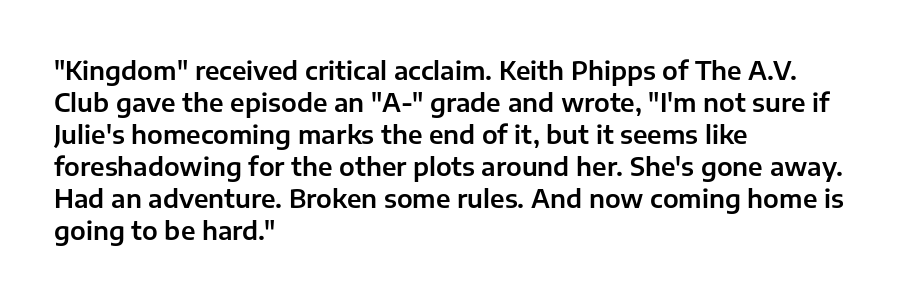
{"italic": "no", "underline": "no", "align": "left", "line_spacing": "normal", "line_spacing_ratio": 1.28, "letter_spacing": "normal", "letter_spacing_em": 0.0, "glyph_px": 25}
